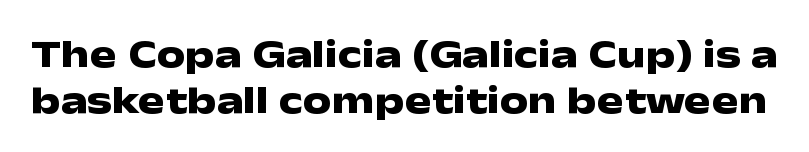
In terms of posture, this sample is upright. Just letters on the line, the space beneath them empty. Varying glyph widths throughout — classic text-font behaviour. Is there much room between lines? No — they nearly touch. The gaps between neighbouring characters are ordinary and unremarkable. Is this a sans? Yes — the strokes have no serifs.
